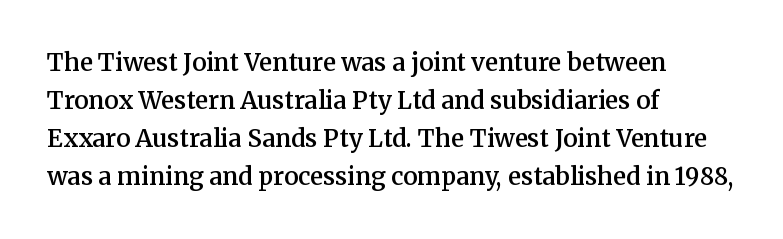
The image shows 24 px text type, upright; set left-aligned, normal line spacing (1.58x), normal letter spacing, not underlined.
